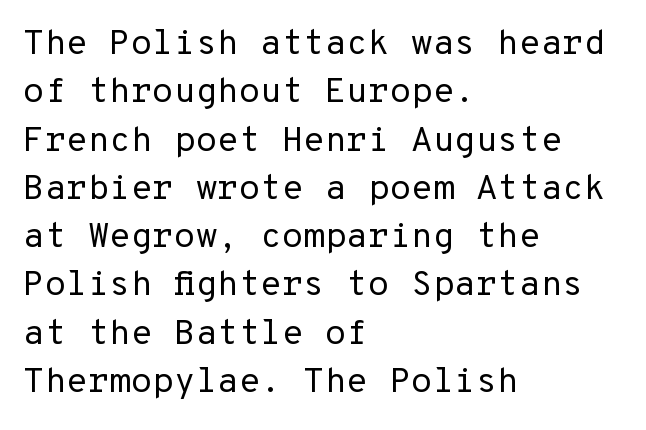
Q: Is the text bold? A: No.
Q: Is the text italic (slanted)? A: No, it is upright.
Q: Is the typeface a serif or a sans-serif typeface? A: Sans-serif.
Q: Is the text underlined? A: No.
Q: How is the paragraph aligned? A: Left-aligned.
Q: Is the spacing between letters normal or unusually wide? A: Normal.
Q: Is the spacing between lines tight, normal or loose? A: Normal.
Q: Width (condensed, normal, or wide)? A: Normal.
Q: Stroke contrast? A: Low.
Q: x-height? A: Medium.
